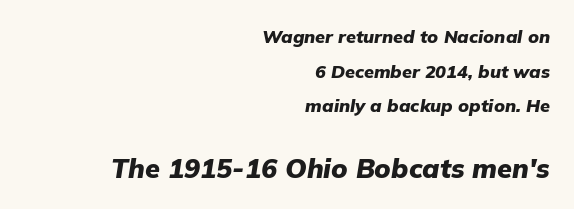
{"italic": "yes", "lean": "right", "slant_degrees": 9, "bold": "yes", "underline": "no", "align": "right", "line_spacing": "loose", "line_spacing_ratio": 1.93, "letter_spacing": "normal", "letter_spacing_em": 0.0, "larger_block": "second", "size_ratio": 1.5, "glyph_px": 27}
